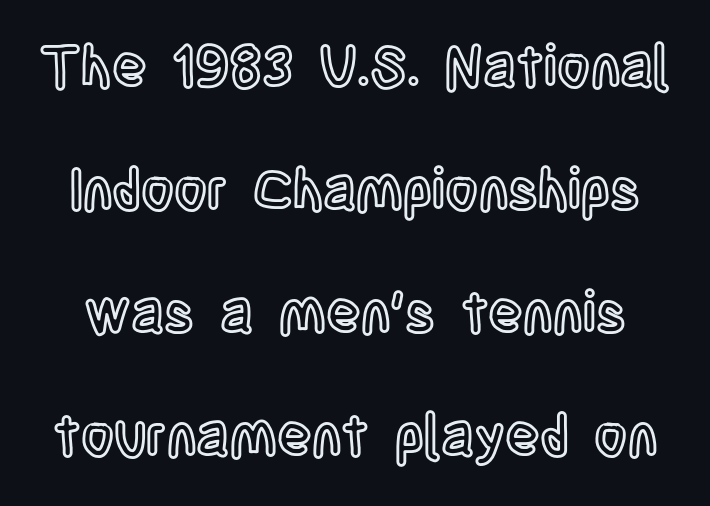
In terms of leading, this rendering errs on the spacious side. A typesetter would call this zero additional tracking. The specimen reads as upright at a glance. The zone under the glyphs is completely vacant. The letters advance in unequal steps, a hallmark of proportional type.
